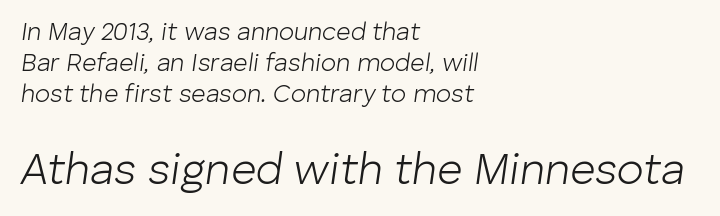
{"italic": "yes", "lean": "right", "slant_degrees": 8, "bold": "no", "weight": "light", "width": "normal", "stroke_contrast": "low", "x_height": "medium", "monospaced": "no", "underline": "no", "align": "left", "line_spacing": "normal", "line_spacing_ratio": 1.25, "letter_spacing": "normal", "letter_spacing_em": 0.0, "larger_block": "second", "size_ratio": 1.76, "glyph_px": 44}
